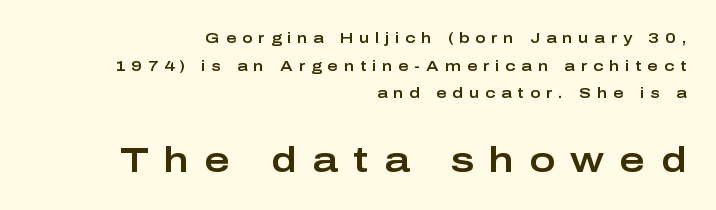
The image shows 35 px wide sans-serif type, upright; set right-aligned, loose line spacing (1.97x), unusually wide letter spacing (+0.43 em), not underlined; the second (bottom) block is 2.5x larger; low stroke contrast and a medium x-height.
